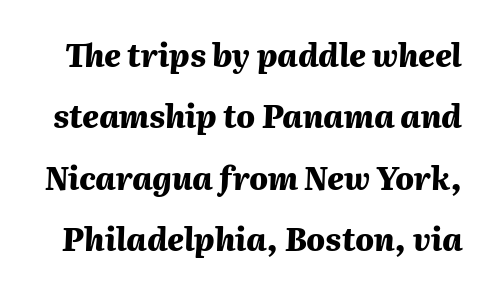
{"italic": "yes", "lean": "right", "slant_degrees": 2, "bold": "yes", "weight": "heavy", "width": "normal", "stroke_contrast": "medium", "x_height": "medium", "monospaced": "no", "underline": "no", "line_spacing": "loose", "line_spacing_ratio": 1.98, "letter_spacing": "normal", "letter_spacing_em": 0.0, "glyph_px": 31}
